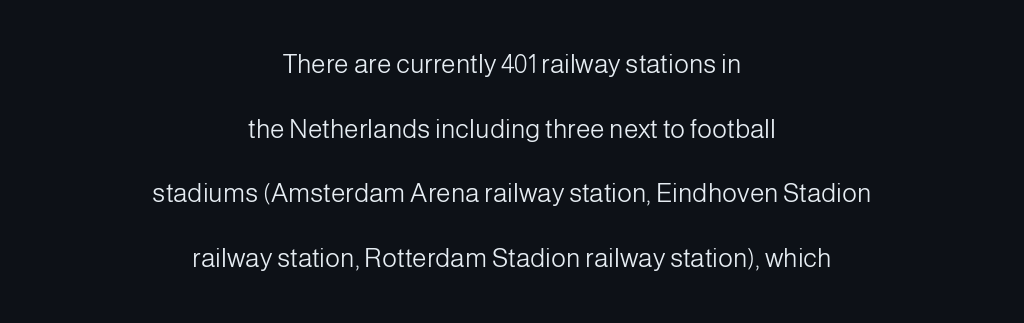
Anything drawn beneath the words? Only blank space. Students, note that the glyphs here touch the page at normal intervals. This block would shrink considerably if given ordinary leading; it's expanded now. Does the lettering tilt? It doesn't — this is upright. Alignment: centered. The letterforms sit at book weight or below.
